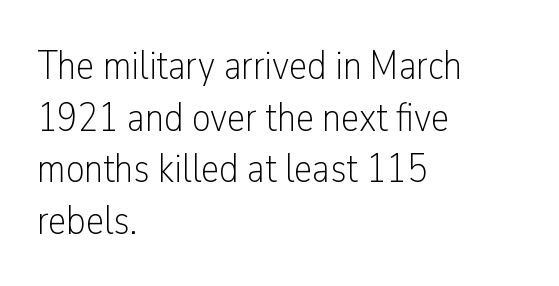
{"serif": "no", "italic": "no", "bold": "no", "weight": "light", "width": "condensed", "stroke_contrast": "low", "x_height": "medium", "monospaced": "no", "underline": "no", "align": "left", "line_spacing": "normal", "line_spacing_ratio": 1.26, "letter_spacing": "normal", "letter_spacing_em": 0.0, "glyph_px": 41}
